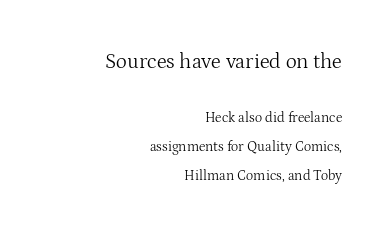
The image shows 21 px text type, upright; set right-aligned, loose line spacing (2.06x), normal letter spacing, not underlined; the first (top) block is 1.5x larger.
